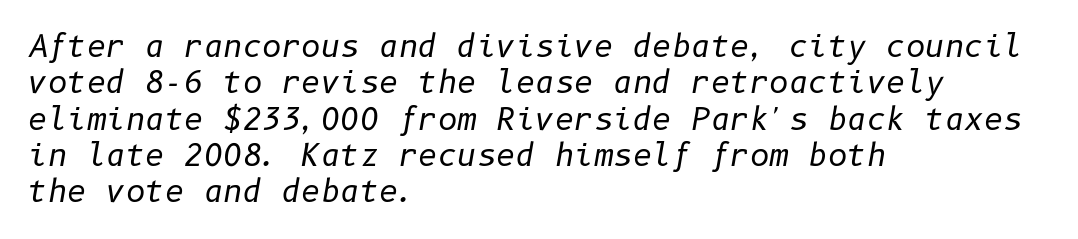
Type without underlining. The font is comparable to plain body text, perhaps lighter. Observe the ordinary spacing: letters are neighbours, not strangers. Rendered with sloped, italic letterforms.
